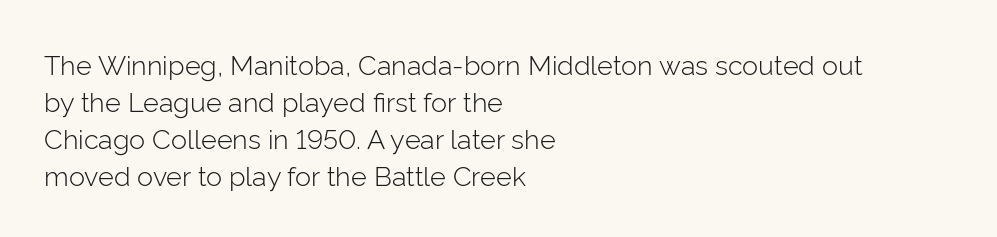
Q: Is the text bold? A: No.
Q: Is the text italic (slanted)? A: No, it is upright.
Q: Is the text underlined? A: No.
Q: How is the paragraph aligned? A: Left-aligned.
Q: Is the spacing between letters normal or unusually wide? A: Normal.
Q: Is the spacing between lines tight, normal or loose? A: Normal.
